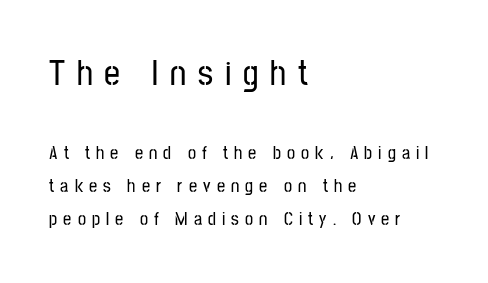
Q: Is the text italic (slanted)? A: No, it is upright.
Q: Is the typeface a serif or a sans-serif typeface? A: Sans-serif.
Q: Is the text underlined? A: No.
Q: How is the paragraph aligned? A: Left-aligned.
Q: Is the spacing between letters normal or unusually wide? A: Unusually wide.
Q: Which block of text is set in a larger size, the first (top) or the second (bottom)? A: The first (top) one.
Q: Width (condensed, normal, or wide)? A: Condensed.
Q: Stroke contrast? A: Low.
Q: x-height? A: Medium.
Q: Monospaced? A: No.
